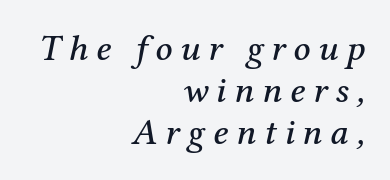
The gap between lines stays unmarked. An italicized treatment has been applied to the whole sample. Character widths vary here, with narrow letters taking less room than wide ones. This rendering employs a face with finishing strokes, i.e., a serif. A flush-right, rag-left setting is used for this passage.
